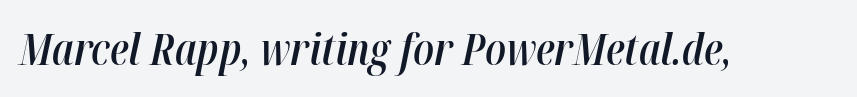
The image shows 43 px semibold, condensed type, italic (leaning right); set normal letter spacing, not underlined; high stroke contrast and a medium x-height.
